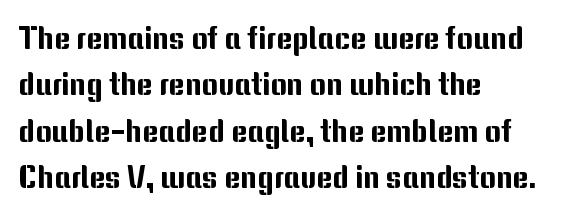
The face used here is rendered with its standard letterfit. Stroke terminals: plain, sans-serif. The lettering stays uniformly vertical, giving the passage a roman look. Descenders hang freely into open space.
